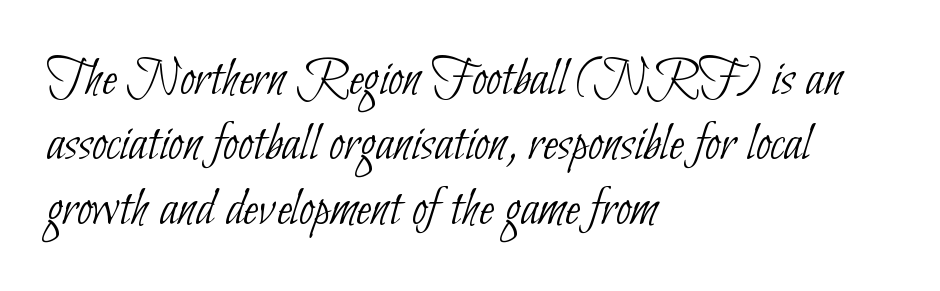
The image shows 55 px thin, condensed sans-serif type; set left-aligned, line spacing 1.18x, normal letter spacing, not underlined; low stroke contrast and a small x-height.
